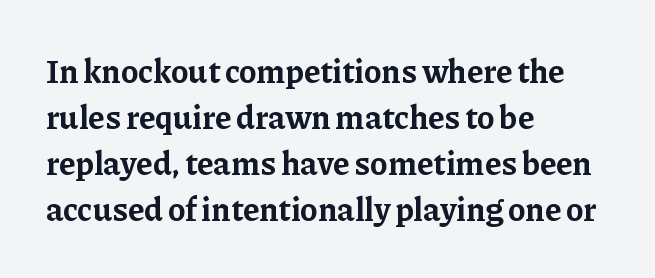
{"serif": "yes", "italic": "no", "bold": "yes", "weight": "bold", "width": "normal", "stroke_contrast": "low", "x_height": "medium", "monospaced": "no", "underline": "no", "align": "left", "line_spacing": "normal", "line_spacing_ratio": 1.39, "letter_spacing": "normal", "letter_spacing_em": 0.0, "glyph_px": 33}
